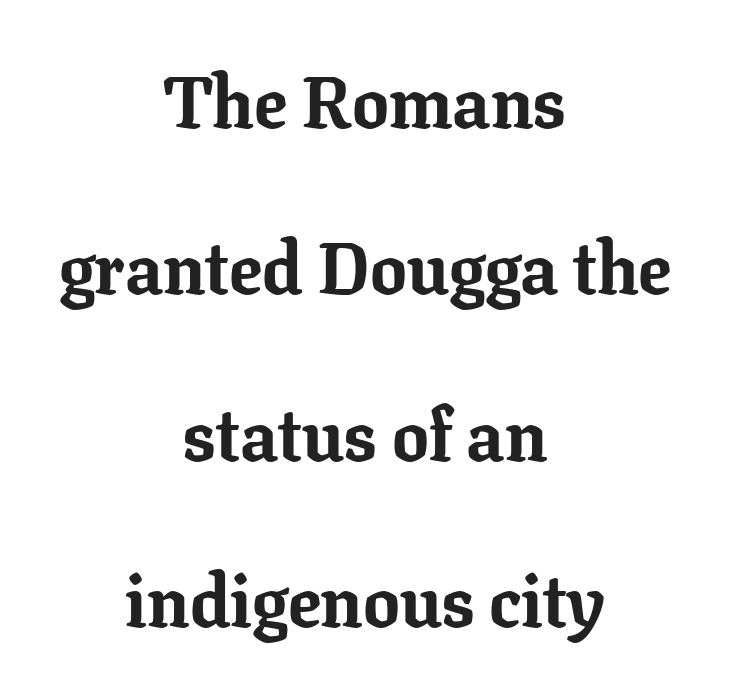
Varying glyph widths throughout — classic text-font behaviour. How heavy is the stroke? Heavy — this is a bold. The rag falls on both sides of this text block equally. Honestly, the letter spacing is just normal — you wouldn't notice it. The font's upright variant was chosen for this text.
